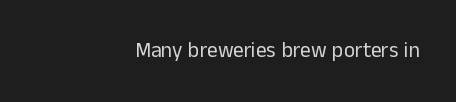
Heaviness? Minimal to ordinary, like unemphasized prose. The horizontal fit of the characters is conventional and even. Words float on clear page, feet unadorned. The paragraph shown leans on its right margin. The axis of the letterforms is exactly vertical.
